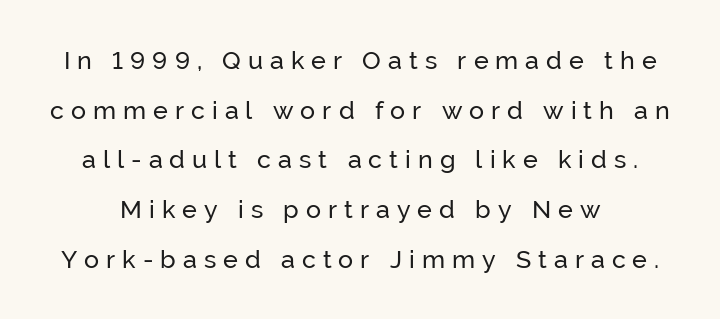
Q: Is the text italic (slanted)? A: No, it is upright.
Q: Is the text underlined? A: No.
Q: Is the spacing between letters normal or unusually wide? A: Unusually wide.
Q: Is the spacing between lines tight, normal or loose? A: Loose.
